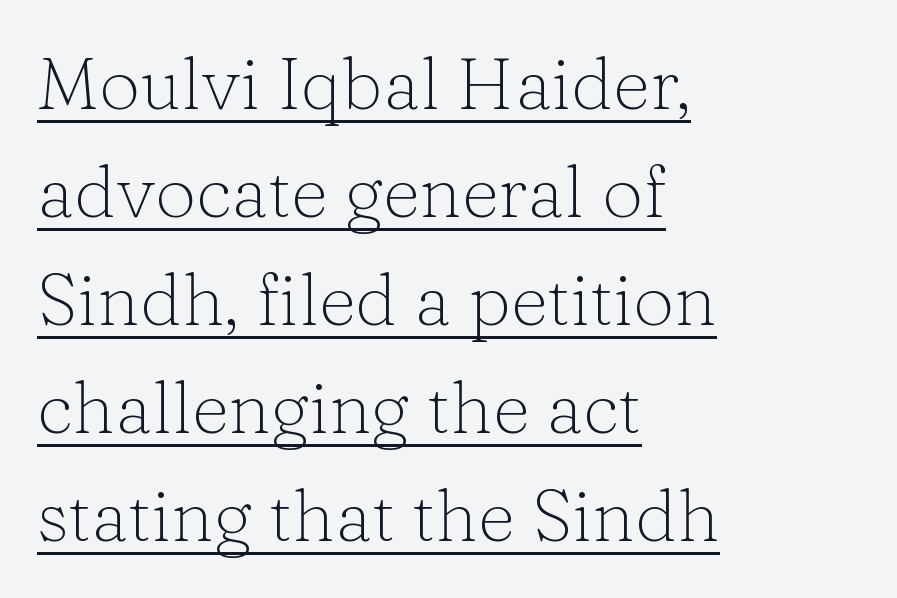
In terms of letterspacing, this is plain default setting. The passage is arranged the way most books set body copy — flush left. Proportional: the letters do not fall into vertical columns. Summary of vertical rhythm: regular, with standard interline spacing. The axis of the letterforms is exactly vertical.
